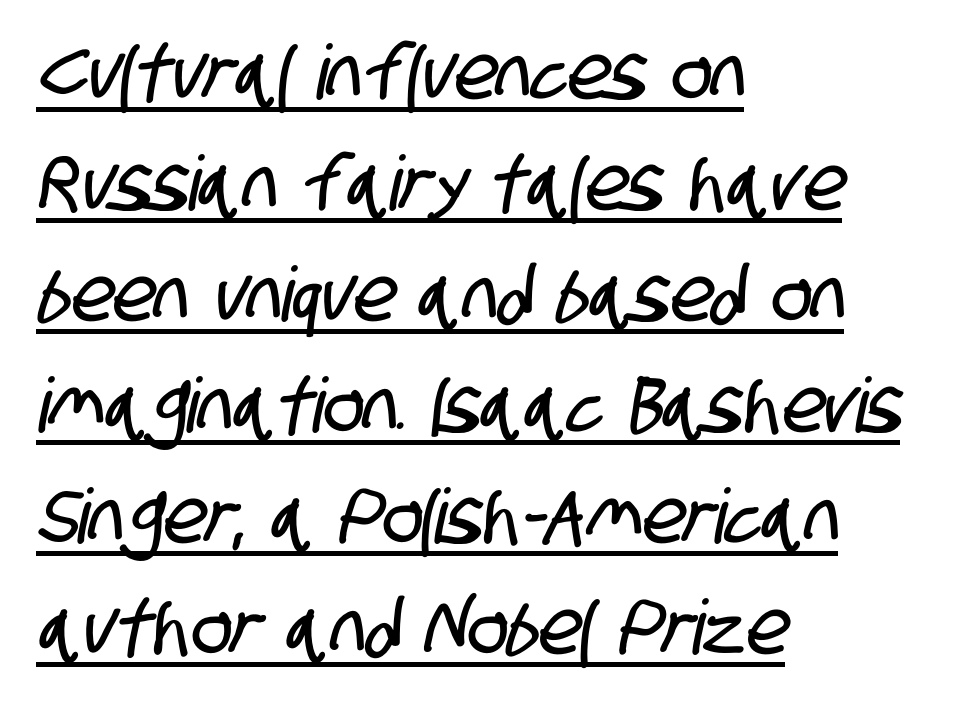
The image shows 76 px condensed sans-serif type; set left-aligned, normal line spacing (1.46x), normal letter spacing, underlined; low stroke contrast and a large x-height.
